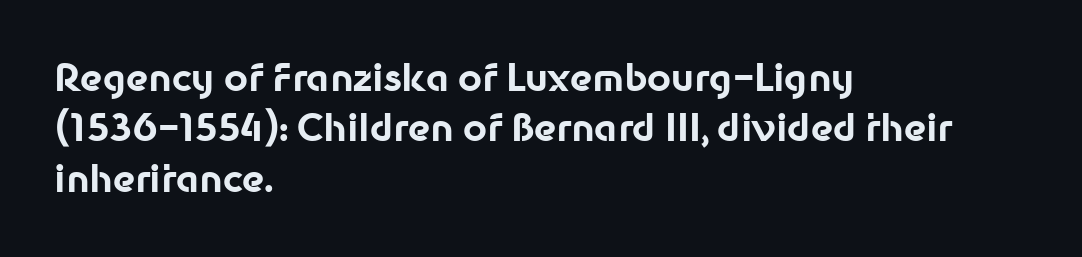
The image shows 37 px bold sans-serif type, upright; set left-aligned, normal line spacing (1.36x), normal letter spacing, not underlined; low stroke contrast and a medium x-height.
